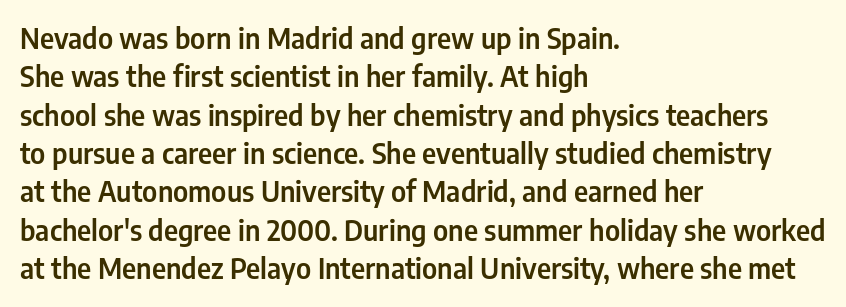
The image shows 28 px condensed sans-serif type, upright; set left-aligned, normal line spacing (1.37x), normal letter spacing, not underlined; low stroke contrast and a medium x-height.
